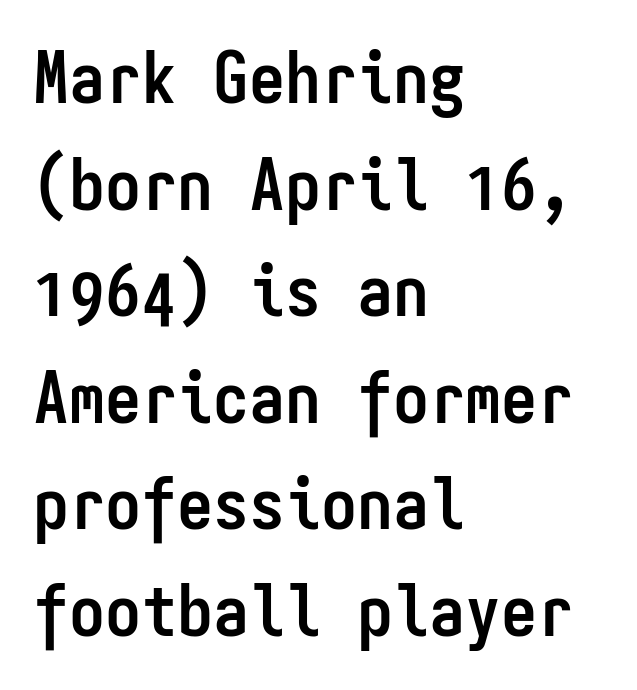
The image shows 72 px semibold, condensed sans-serif type, upright, monospaced; set left-aligned, normal line spacing (1.48x), normal letter spacing, not underlined; low stroke contrast and a medium x-height.
